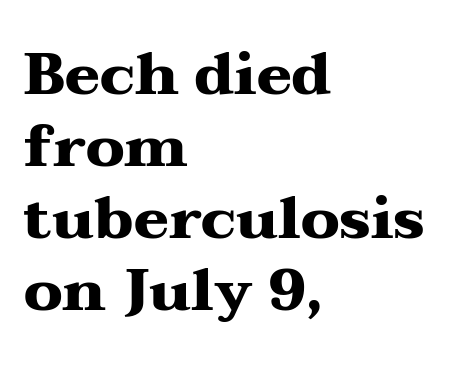
This sample has the flowing, uneven cadence of proportional lettering. Yep, those are serifs on the letters. The tracking reads as untouched default to a designer's eye. The text block is weighted toward the left margin, trailing off unevenly rightward.
